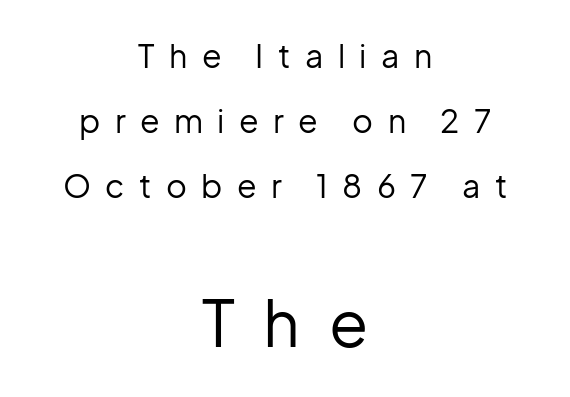
{"serif": "no", "italic": "no", "bold": "no", "weight": "regular", "width": "normal", "stroke_contrast": "low", "x_height": "medium", "monospaced": "no", "underline": "no", "align": "center", "line_spacing": "loose", "line_spacing_ratio": 2.03, "letter_spacing": "wide", "letter_spacing_em": 0.45, "larger_block": "second", "size_ratio": 2.0, "glyph_px": 64}
